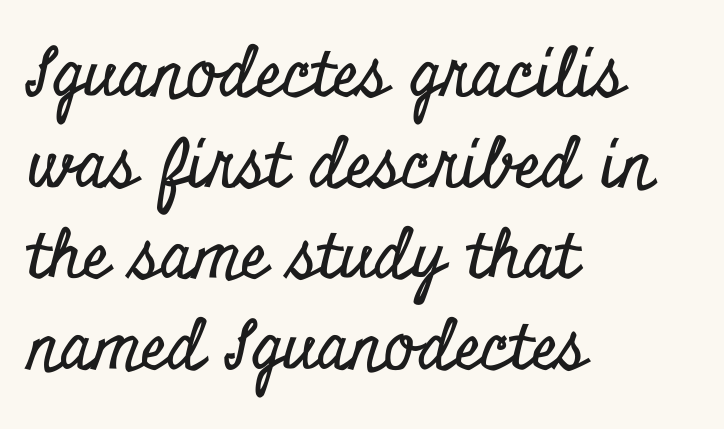
Note the varied advance widths — an 'i' is clearly narrower than an 'm'. Unlike a clean sans, this face finishes its strokes with serifs. One glance says typical: line gaps are just what's usual. The gap between lines stays unmarked. Compared with a centered layout, this one pins lines to the left instead.
